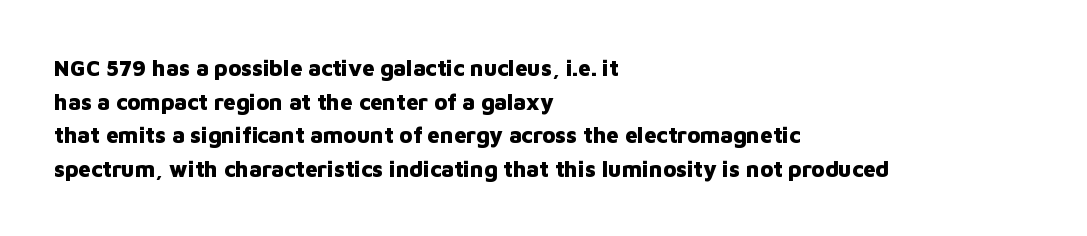
This sample is left-justified, so line endings fall wherever the words run out. Ascenders rise straight up at ninety degrees. Notice how descenders clear the ascenders below comfortably — that's standard leading. Is the type bold? Yes — the strokes are clearly thick and heavy.
